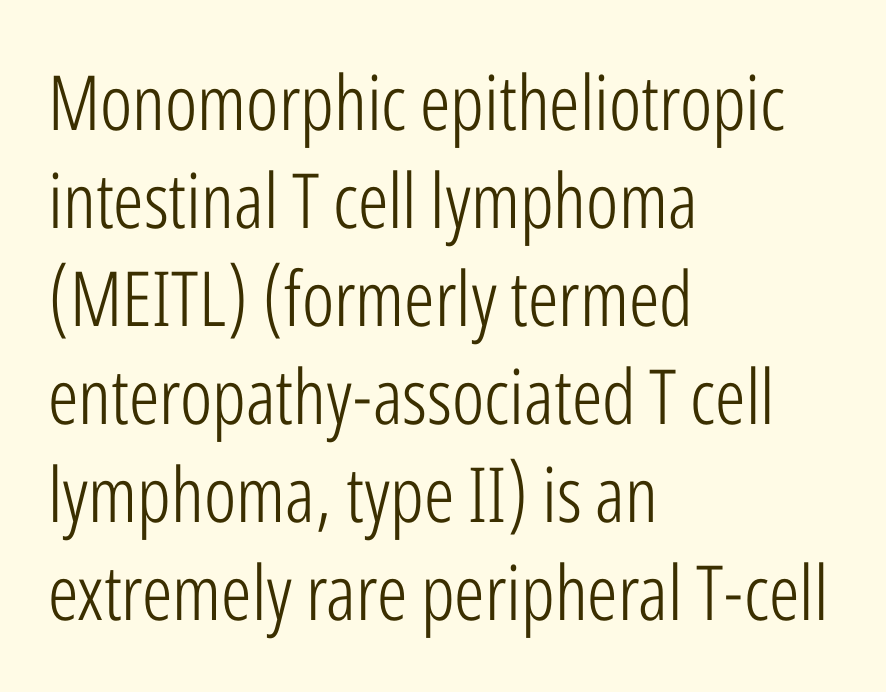
{"serif": "no", "italic": "no", "bold": "no", "weight": "light", "width": "condensed", "stroke_contrast": "low", "x_height": "medium", "monospaced": "no", "underline": "no", "align": "left", "line_spacing": "normal", "line_spacing_ratio": 1.29, "letter_spacing": "normal", "letter_spacing_em": 0.0, "glyph_px": 76}
